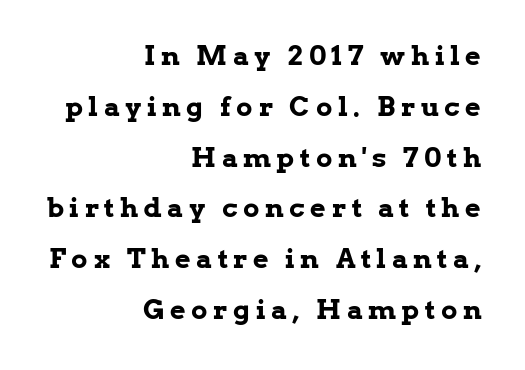
Q: Is the text bold? A: Yes.
Q: Is the text italic (slanted)? A: No, it is upright.
Q: Is the text underlined? A: No.
Q: How is the paragraph aligned? A: Right-aligned.
Q: Is the spacing between letters normal or unusually wide? A: Unusually wide.
